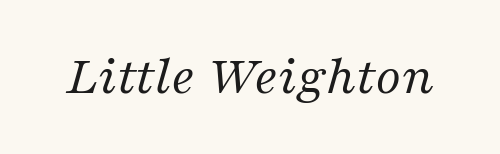
{"serif": "yes", "italic": "yes", "lean": "right", "slant_degrees": 16, "bold": "no", "weight": "regular", "width": "normal", "stroke_contrast": "medium", "x_height": "medium", "monospaced": "no", "underline": "no", "letter_spacing": "normal", "letter_spacing_em": 0.0, "glyph_px": 56}
